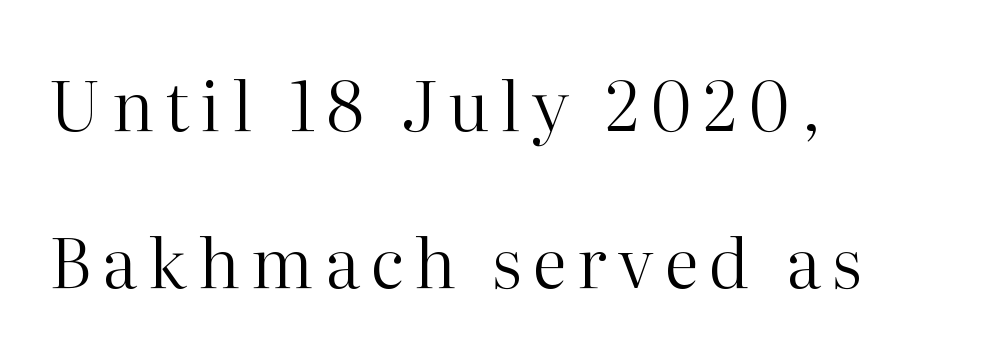
Successive baselines arrive slowly, with a big drop between each. This sample has the flowing, uneven cadence of proportional lettering. The axis of the letterforms is exactly vertical. Every row of glyphs begins at an identical x-position on the left. This sample uses a serif face. Weight: not bold — regular or lighter.
